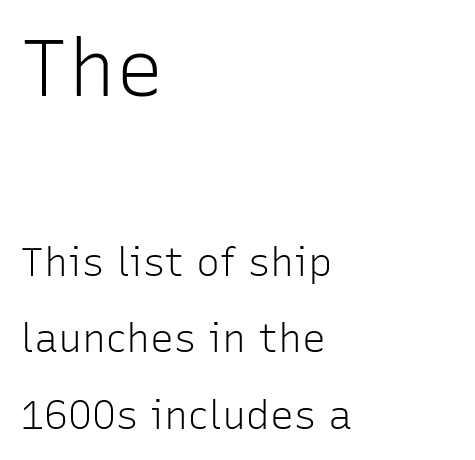
Unlike a traditional serif, this face leaves its strokes unadorned. Weight: regular or lighter. These two chunks differ in scale, with the top chunk taking the larger measure. Does the copy run flush right? No — it runs flush left. These lines are rendered in a variable-pitch font.
